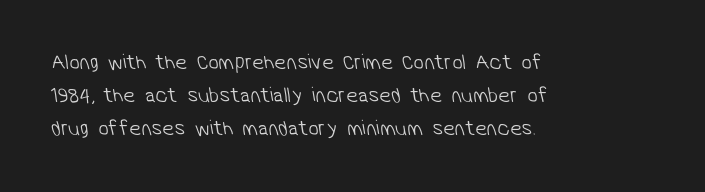
{"bold": "no", "underline": "no", "align": "left", "line_spacing": "normal", "line_spacing_ratio": 1.56, "letter_spacing": "normal", "letter_spacing_em": 0.0, "glyph_px": 21}
